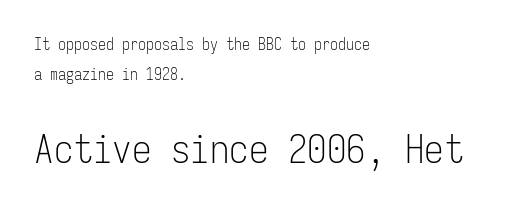
Q: Is the text bold? A: No.
Q: Is the text italic (slanted)? A: No, it is upright.
Q: Is the typeface a serif or a sans-serif typeface? A: Sans-serif.
Q: Is the text underlined? A: No.
Q: How is the paragraph aligned? A: Left-aligned.
Q: Is the spacing between letters normal or unusually wide? A: Normal.
Q: Which block of text is set in a larger size, the first (top) or the second (bottom)? A: The second (bottom) one.
Q: Width (condensed, normal, or wide)? A: Condensed.
Q: Stroke contrast? A: Low.
Q: x-height? A: Medium.
Q: Monospaced? A: Yes.
